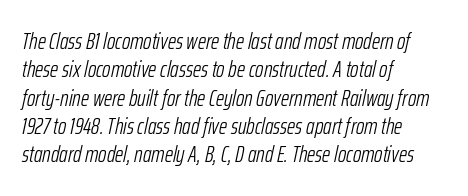
Nobody touched the tracking dial on this one. Ink coverage per letter is moderate at most. The words here are not underlined. Designer's note — italics engaged.
